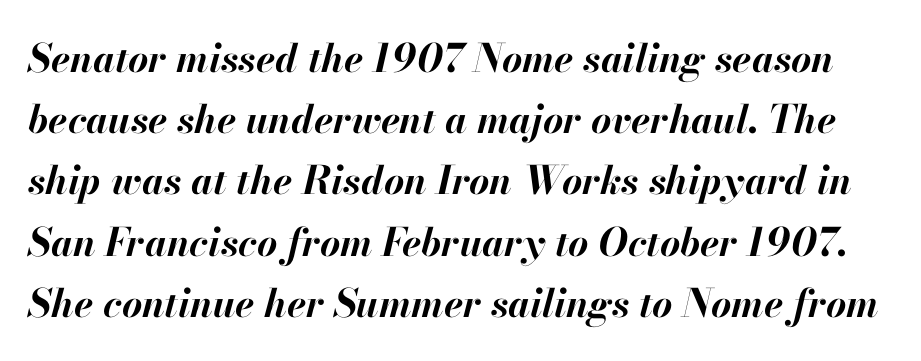
The image shows 39 px bold type, italic (leaning right); set normal line spacing (1.57x), normal letter spacing, not underlined; high stroke contrast and a small x-height.
